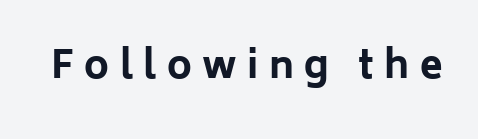
Q: Is the text bold? A: Yes.
Q: Is the text italic (slanted)? A: No, it is upright.
Q: Is the typeface a serif or a sans-serif typeface? A: Sans-serif.
Q: Is the text underlined? A: No.
Q: Is the spacing between letters normal or unusually wide? A: Unusually wide.
Q: Width (condensed, normal, or wide)? A: Normal.
Q: Stroke contrast? A: Low.
Q: x-height? A: Medium.
Q: Monospaced? A: No.
